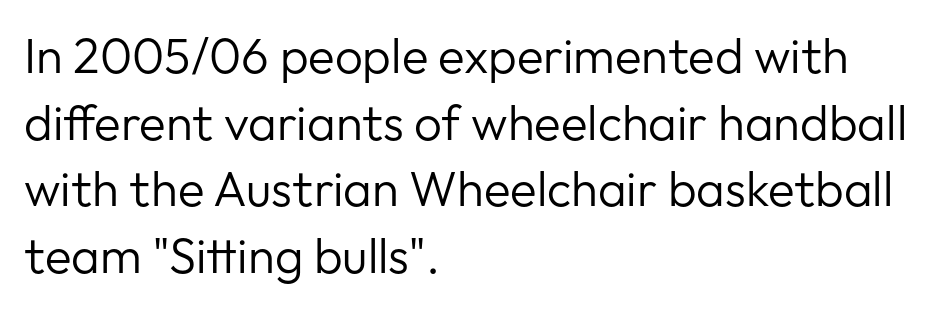
Stem width sits at or under what a default text font uses. What kind of face is this? One without serifs — a sans. Check the space under the baseline: it is left empty. The axis of the letterforms is exactly vertical.
